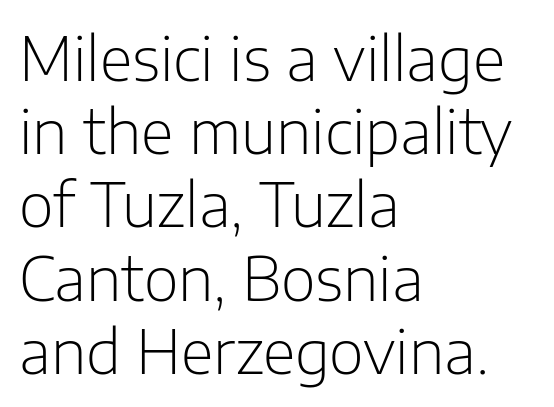
The image shows 60 px light sans-serif type, upright; set left-aligned, line spacing 1.22x, normal letter spacing, not underlined; low stroke contrast and a medium x-height.
